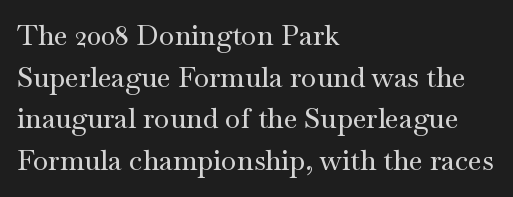
{"serif": "yes", "italic": "no", "width": "wide", "stroke_contrast": "medium", "x_height": "small", "monospaced": "no", "underline": "no", "align": "left", "line_spacing": "normal", "line_spacing_ratio": 1.49, "letter_spacing": "normal", "letter_spacing_em": 0.0, "glyph_px": 28}
